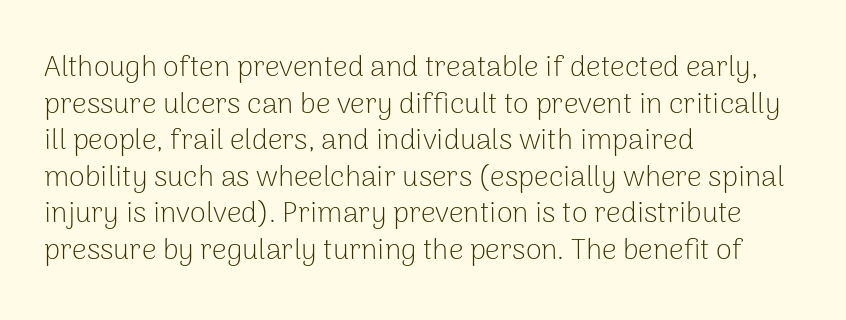
Alignment: flush left. Is the stroke heavy? The answer is a plain regular-or-lighter. These lines are rendered in a variable-pitch font. Lines of text with bare space underneath. Does extra space separate the letters? No, they use regular spacing.
